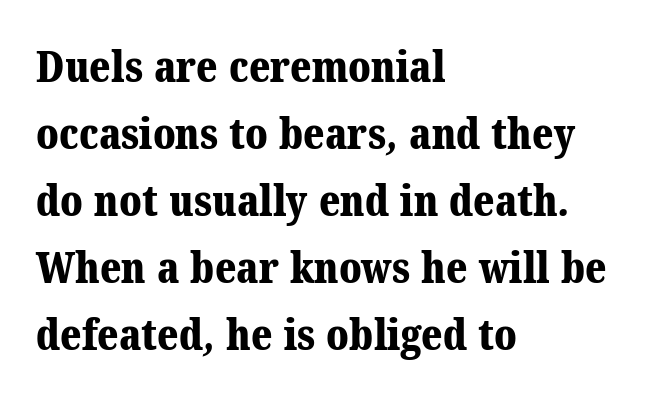
Vertically, the passage feels balanced, rows spaced as you'd expect. The characters display serif detailing at their extremities. Bare-footed words on every line. There is no visible air inserted between adjacent glyphs. Does the weight exceed regular? Yes, all the way to bold. Compared with a centered layout, this one pins lines to the left instead.
